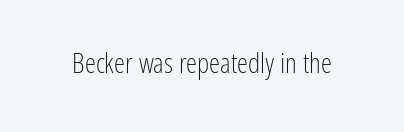
Q: Is the text bold? A: No.
Q: Is the text italic (slanted)? A: No, it is upright.
Q: Is the typeface a serif or a sans-serif typeface? A: Sans-serif.
Q: Is the text underlined? A: No.
Q: Is the spacing between letters normal or unusually wide? A: Normal.
Q: Width (condensed, normal, or wide)? A: Condensed.
Q: Stroke contrast? A: Low.
Q: x-height? A: Medium.
Q: Monospaced? A: No.
